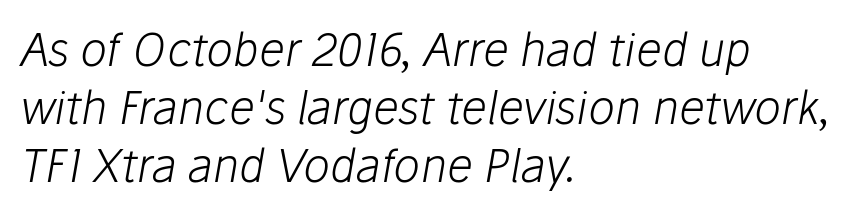
The weight would be labelled regular, book, light, or lighter still. This rendering features lettering with no underline. A typesetter would call this proportional, since set widths differ per character. Where is the straight margin? On the left.
